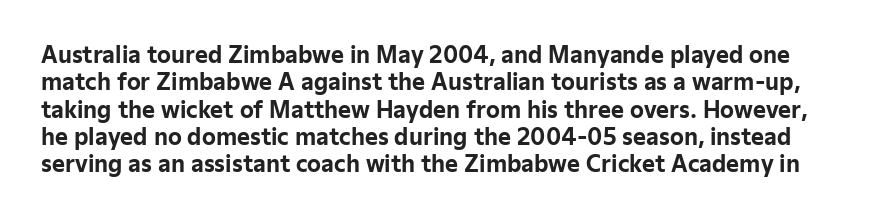
{"italic": "no", "bold": "yes", "underline": "no", "line_spacing_ratio": 1.24, "letter_spacing": "normal", "letter_spacing_em": 0.0, "glyph_px": 22}
